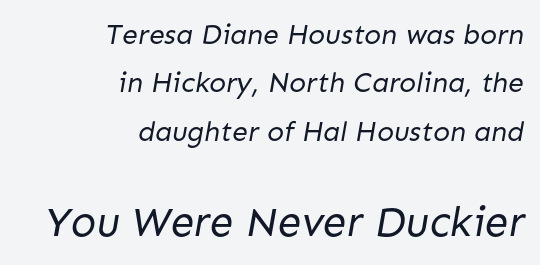
{"serif": "no", "bold": "no", "weight": "regular", "width": "normal", "stroke_contrast": "low", "x_height": "medium", "monospaced": "no", "underline": "no", "align": "right", "line_spacing_ratio": 1.73, "letter_spacing": "normal", "letter_spacing_em": 0.0, "larger_block": "second", "size_ratio": 1.5, "glyph_px": 42}
